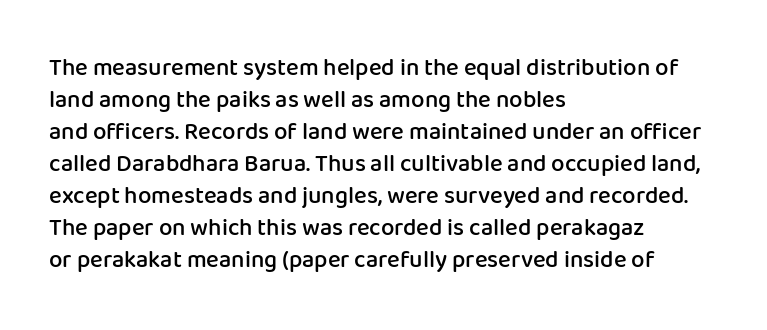
The image shows 24 px text type, upright; set left-aligned, normal line spacing (1.33x), normal letter spacing, not underlined.
